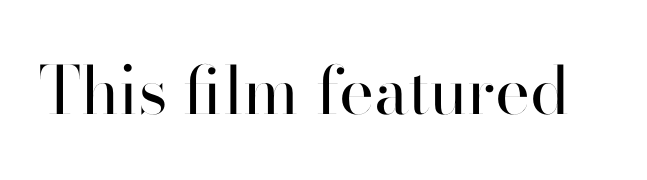
{"serif": "no", "italic": "no", "bold": "no", "weight": "regular", "width": "normal", "stroke_contrast": "high", "x_height": "small", "monospaced": "no", "underline": "no", "letter_spacing": "normal", "letter_spacing_em": 0.0, "glyph_px": 66}
